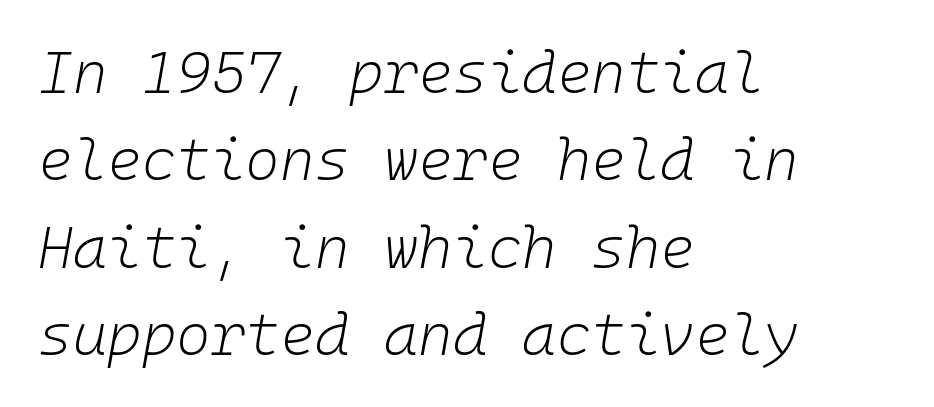
Evenly set lines give the paragraph a standard silhouette. Slanted lettering throughout. Honestly, the letter spacing is just normal — you wouldn't notice it. A clean baseline with only descenders dipping below it.
